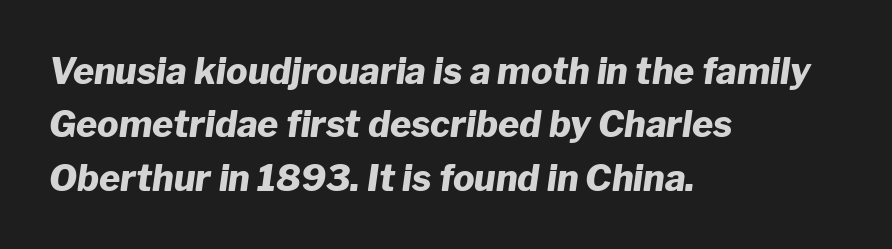
Thick stems and heavy bowls — unmistakably bold. The passage shown is typed in a proportional face where columns would drift. The passage is arranged the way most books set body copy — flush left. These lines keep a tight, regular rhythm from letter to letter.
